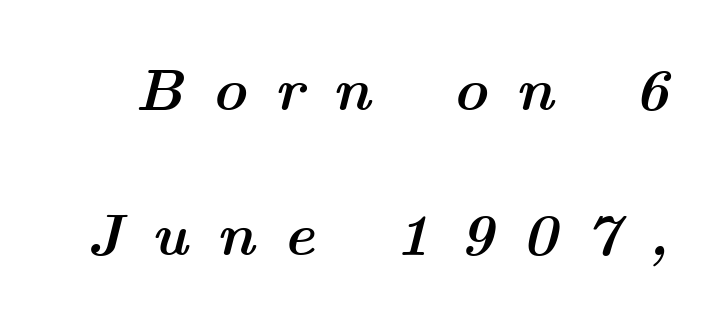
How are the letters spaced? Widely, with obvious added tracking. Note the varied advance widths — an 'i' is clearly narrower than an 'm'. This block would shrink considerably if given ordinary leading; it's expanded now. Observe the lean: these are italic letterforms. Heavy, bold letterforms. Check under the words: just untouched page.
